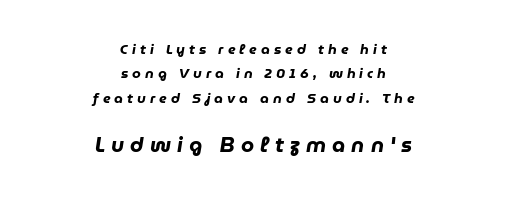
The typography opts for an oblique posture over an upright one. The gaps between neighbouring characters are conspicuously large. Heavy, bold letterforms. The setting favours the middle, as headings and verse often do.
